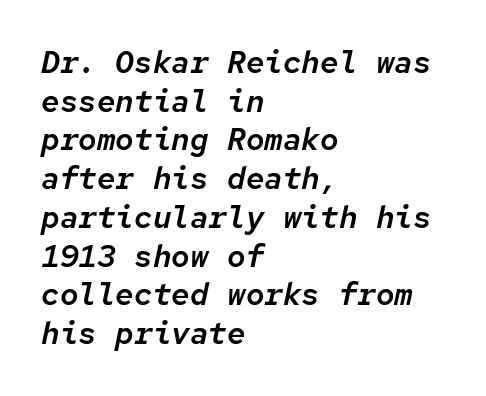
{"italic": "yes", "lean": "right", "slant_degrees": 12, "width": "normal", "stroke_contrast": "low", "x_height": "medium", "monospaced": "yes", "underline": "no", "align": "left", "line_spacing": "normal", "line_spacing_ratio": 1.25, "letter_spacing": "normal", "letter_spacing_em": 0.0, "glyph_px": 31}
